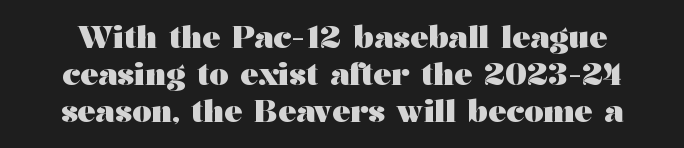
How are the letters spaced? Ordinarily, with no added tracking. A full-strength bold gives these letters their thick strokes. Quick note: underline off. Proportional: the letters do not fall into vertical columns. The text was rendered using a seriffed face with decorative stroke endings.
